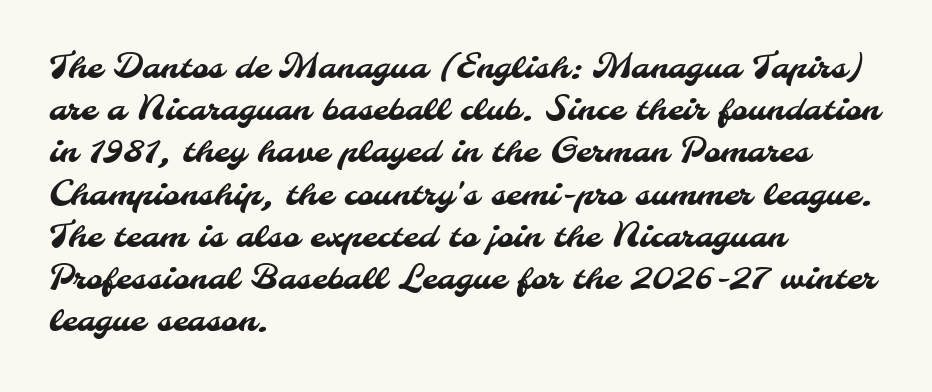
Q: Is the typeface a serif or a sans-serif typeface? A: Sans-serif.
Q: Is the text underlined? A: No.
Q: How is the paragraph aligned? A: Left-aligned.
Q: Is the spacing between letters normal or unusually wide? A: Normal.
Q: Is the spacing between lines tight, normal or loose? A: Normal.
Q: Width (condensed, normal, or wide)? A: Normal.
Q: Stroke contrast? A: Medium.
Q: x-height? A: Small.
Q: Monospaced? A: No.
